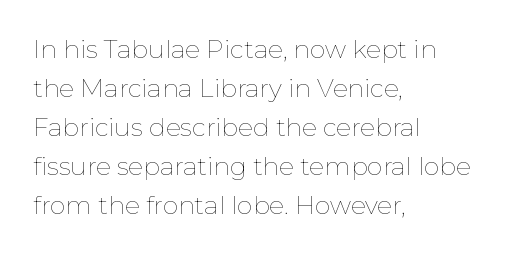
Q: Is the text bold? A: No.
Q: Is the text italic (slanted)? A: No, it is upright.
Q: Is the text underlined? A: No.
Q: How is the paragraph aligned? A: Left-aligned.
Q: Is the spacing between letters normal or unusually wide? A: Normal.
Q: Is the spacing between lines tight, normal or loose? A: Normal.
